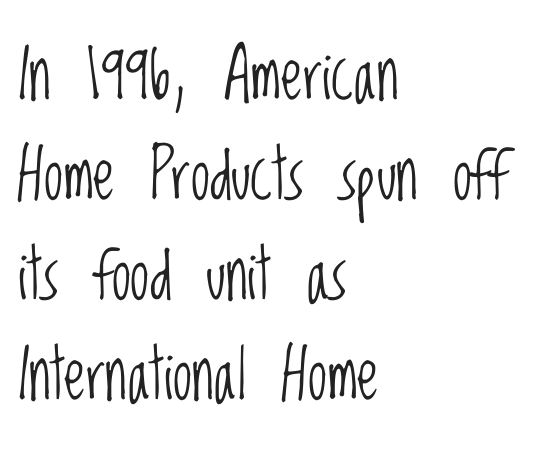
Tracking here is standard; glyphs follow each other at the usual distance. This block has exactly the height ordinary leading produces. The ragged edge is on the right, which tells us the setting is flush left. To sum up the face: it is a sans, with no serifs. Each row of text sits above clean, open space. A typesetter would mark this as roman, not italic.
